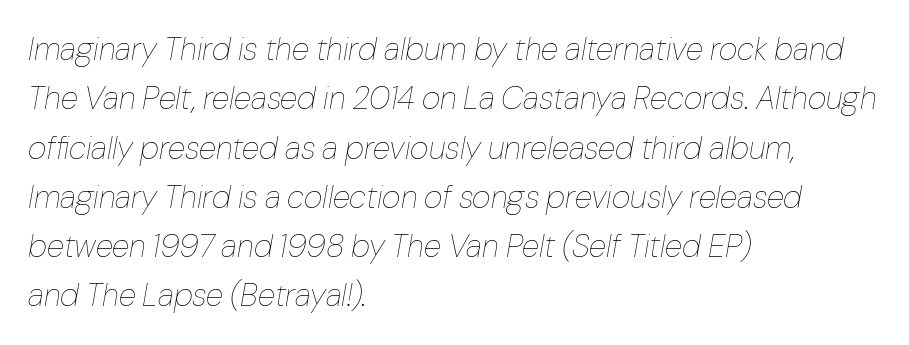
{"italic": "yes", "lean": "right", "slant_degrees": 10, "bold": "no", "weight": "thin", "width": "normal", "stroke_contrast": "low", "x_height": "medium", "monospaced": "no", "underline": "no", "align": "left", "line_spacing": "normal", "line_spacing_ratio": 1.54, "letter_spacing": "normal", "letter_spacing_em": 0.0, "glyph_px": 32}
